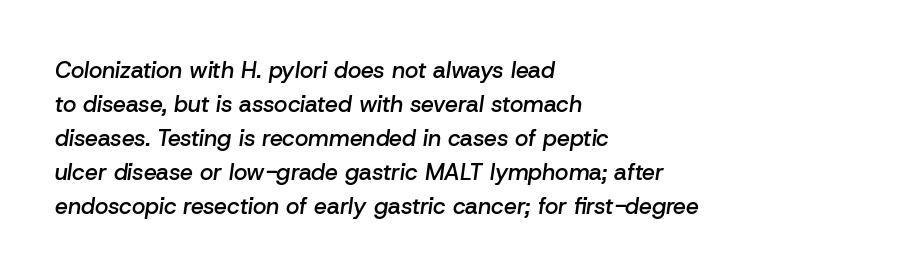
These lines were composed using italics. Unmarked baselines from the first word to the last. The glyphs have the mass of a demibold cut, below bold. If you measured baseline to baseline, you'd find a middling distance. Between one letter and the next there's only the usual sliver of space. Visually the block forms a straight wall on the left and a jagged coastline on the right.
